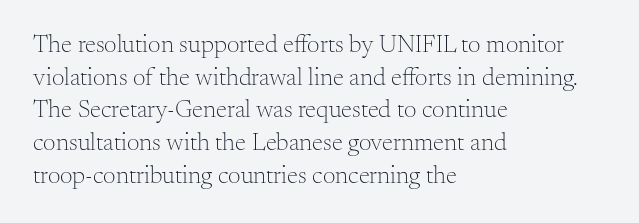
What's the leading like? Ordinary, nothing unusual. The passage shown has conventional tracking throughout. The typography opts for an upright posture over an oblique one. The passage is arranged the way most books set body copy — flush left.
